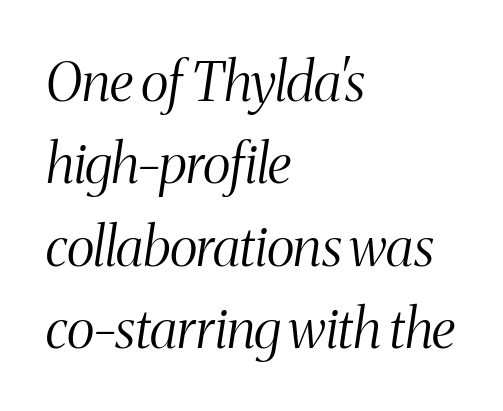
{"serif": "yes", "italic": "yes", "lean": "right", "slant_degrees": 8, "bold": "no", "weight": "light", "width": "condensed", "stroke_contrast": "medium", "x_height": "medium", "monospaced": "no", "underline": "no", "align": "left", "line_spacing": "normal", "line_spacing_ratio": 1.5, "letter_spacing": "normal", "letter_spacing_em": 0.0, "glyph_px": 55}
